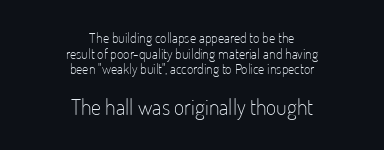
Q: Is the text bold? A: No.
Q: Is the text italic (slanted)? A: No, it is upright.
Q: Is the text underlined? A: No.
Q: How is the paragraph aligned? A: Centered.
Q: Is the spacing between letters normal or unusually wide? A: Normal.
Q: Is the spacing between lines tight, normal or loose? A: Tight.
Q: Which block of text is set in a larger size, the first (top) or the second (bottom)? A: The second (bottom) one.
